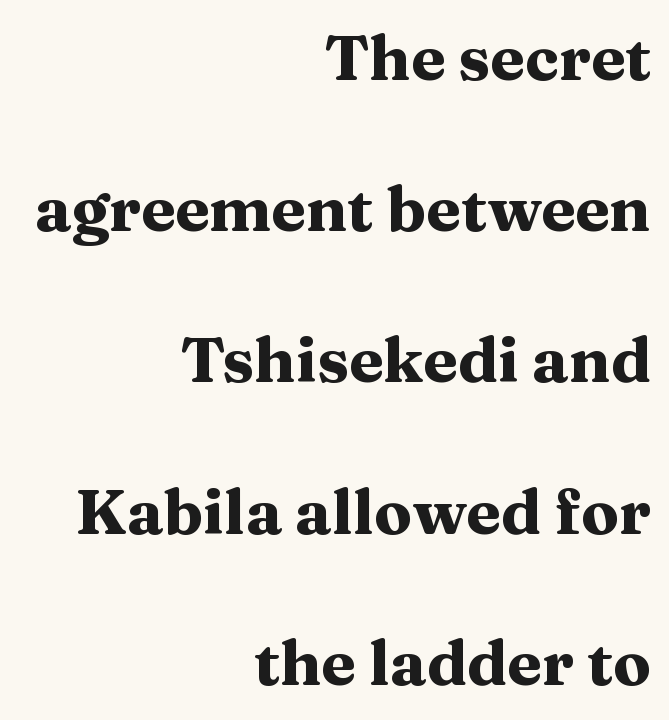
{"serif": "yes", "italic": "no", "bold": "yes", "weight": "heavy", "width": "wide", "stroke_contrast": "medium", "x_height": "medium", "monospaced": "no", "underline": "no", "align": "right", "line_spacing": "loose", "line_spacing_ratio": 2.4, "letter_spacing": "normal", "letter_spacing_em": 0.0, "glyph_px": 63}
